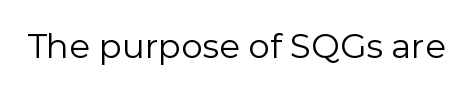
The rendering keeps characters at their native spacing. Serif or sans? Sans — the stroke terminals are bare. Heaviness? Minimal to ordinary, like unemphasized prose. This sample uses an upright cut, with every glyph sitting square on the baseline. Proportional: the letters do not fall into vertical columns. Glance below the letters and you will spot only blank space.
